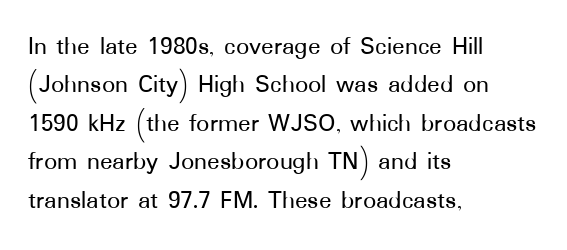
Q: Is the text italic (slanted)? A: No, it is upright.
Q: Is the text underlined? A: No.
Q: How is the paragraph aligned? A: Left-aligned.
Q: Is the spacing between letters normal or unusually wide? A: Normal.
Q: Is the spacing between lines tight, normal or loose? A: Normal.
